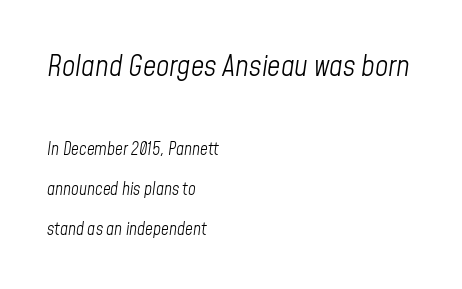
{"italic": "yes", "lean": "right", "slant_degrees": 8, "bold": "no", "weight": "light", "width": "condensed", "stroke_contrast": "low", "x_height": "medium", "monospaced": "no", "underline": "no", "align": "left", "line_spacing": "loose", "line_spacing_ratio": 2.34, "letter_spacing": "normal", "letter_spacing_em": 0.0, "larger_block": "first", "size_ratio": 1.71, "glyph_px": 29}
